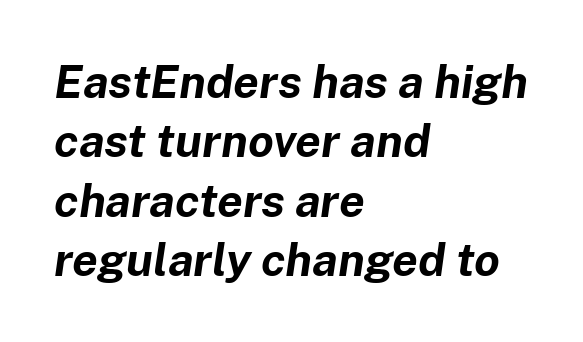
The image shows 46 px bold type, italic (leaning right); set left-aligned, normal line spacing (1.29x), normal letter spacing, not underlined; low stroke contrast and a medium x-height.
